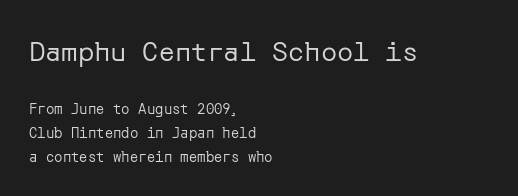
{"italic": "no", "bold": "no", "underline": "no", "align": "left", "line_spacing_ratio": 1.71, "letter_spacing": "normal", "letter_spacing_em": 0.0, "larger_block": "first", "size_ratio": 1.93, "glyph_px": 27}
